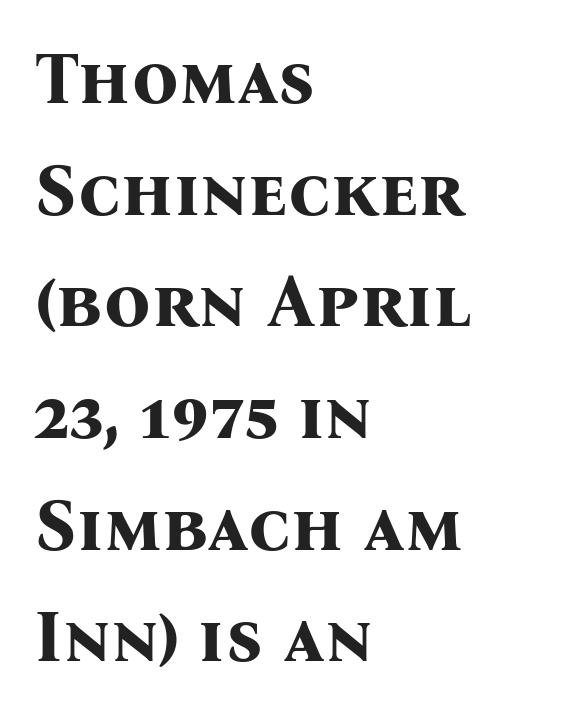
Q: Is the text bold? A: Yes.
Q: Is the text italic (slanted)? A: No, it is upright.
Q: Is the typeface a serif or a sans-serif typeface? A: Serif.
Q: Is the text underlined? A: No.
Q: How is the paragraph aligned? A: Left-aligned.
Q: Is the spacing between letters normal or unusually wide? A: Normal.
Q: Is the spacing between lines tight, normal or loose? A: Normal.
Q: Width (condensed, normal, or wide)? A: Normal.
Q: Stroke contrast? A: Medium.
Q: x-height? A: Medium.
Q: Monospaced? A: No.
